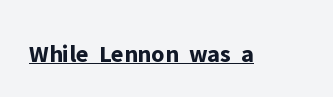
{"italic": "no", "bold": "yes", "underline": "yes", "letter_spacing": "normal", "letter_spacing_em": 0.0, "glyph_px": 25}
